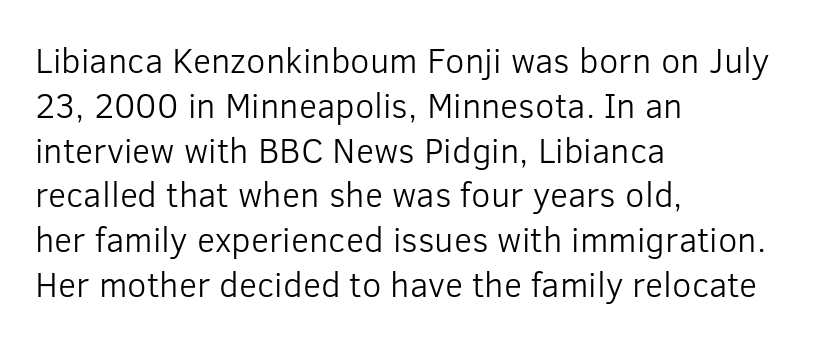
Honestly, there is no underline to notice here at all. This reads as an unemphasized weight, regular at the heaviest. Quick note: not italic, upright. A typesetter would call this proportional, since set widths differ per character.
